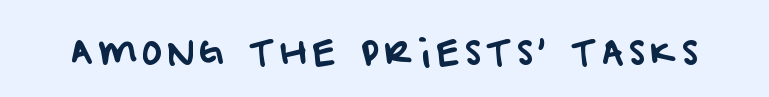
Q: Is the typeface a serif or a sans-serif typeface? A: Sans-serif.
Q: Is the text underlined? A: No.
Q: Width (condensed, normal, or wide)? A: Normal.
Q: Stroke contrast? A: Low.
Q: x-height? A: Large.
Q: Monospaced? A: No.
